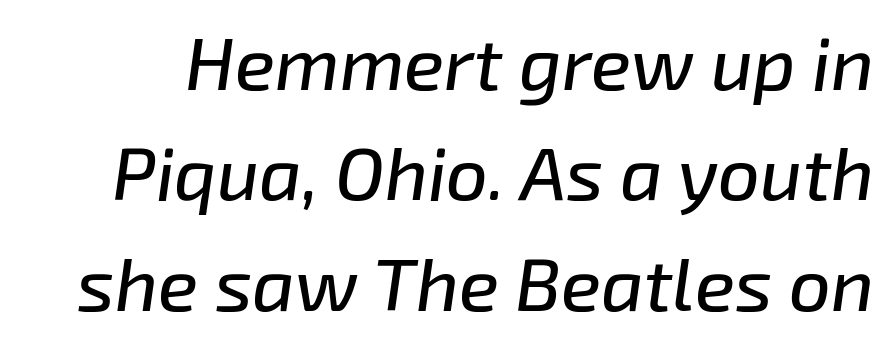
Q: Is the text italic (slanted)? A: Yes, it leans right by about 8 degrees.
Q: Is the text underlined? A: No.
Q: Is the spacing between letters normal or unusually wide? A: Normal.
Q: Is the spacing between lines tight, normal or loose? A: Normal.
Q: Width (condensed, normal, or wide)? A: Normal.
Q: Stroke contrast? A: Low.
Q: x-height? A: Medium.
Q: Monospaced? A: No.
